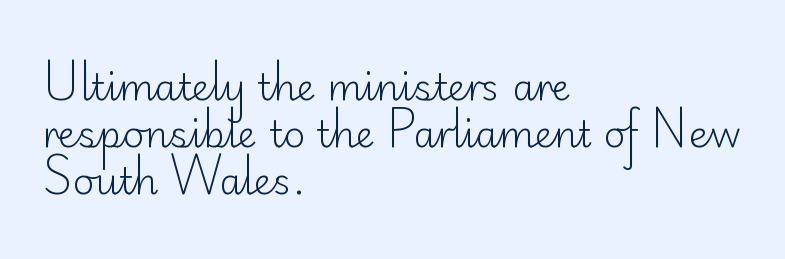
One-word summary of the alignment: left. A typesetter would mark this as roman, not italic. Does extra space separate the letters? No, they use regular spacing. These lines sit exactly where default settings would place them. Is the type heavy? It reads as light-to-regular instead.
